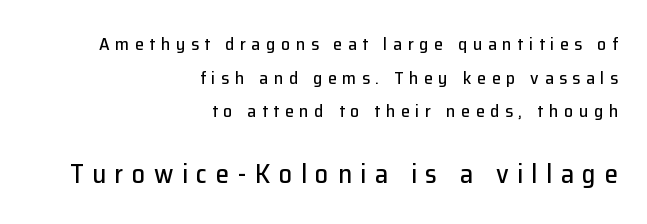
The paragraph shown leans on its right margin. Here the glyphs are tracked loosely, breaking word shapes into spaced letters. The foot of each line stays bare and open. These two chunks differ in scale, with the bottom chunk taking the larger measure.
